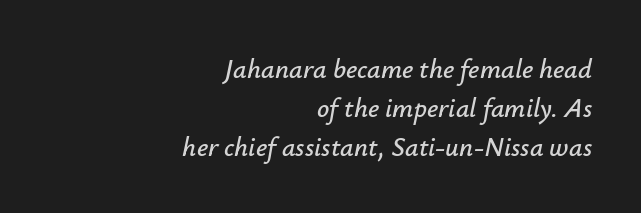
Q: Is the text italic (slanted)? A: Yes, it leans right by about 12 degrees.
Q: Is the text underlined? A: No.
Q: How is the paragraph aligned? A: Right-aligned.
Q: Is the spacing between letters normal or unusually wide? A: Normal.
Q: Is the spacing between lines tight, normal or loose? A: Normal.
